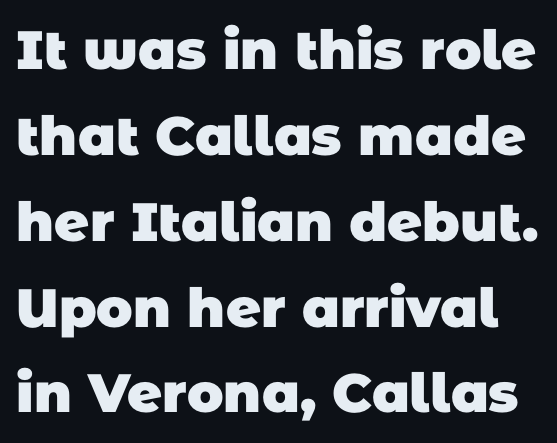
Q: Is the text bold? A: Yes.
Q: Is the typeface a serif or a sans-serif typeface? A: Sans-serif.
Q: Is the text underlined? A: No.
Q: Is the spacing between letters normal or unusually wide? A: Normal.
Q: Is the spacing between lines tight, normal or loose? A: Normal.
Q: Width (condensed, normal, or wide)? A: Normal.
Q: Stroke contrast? A: Low.
Q: x-height? A: Large.
Q: Monospaced? A: No.
